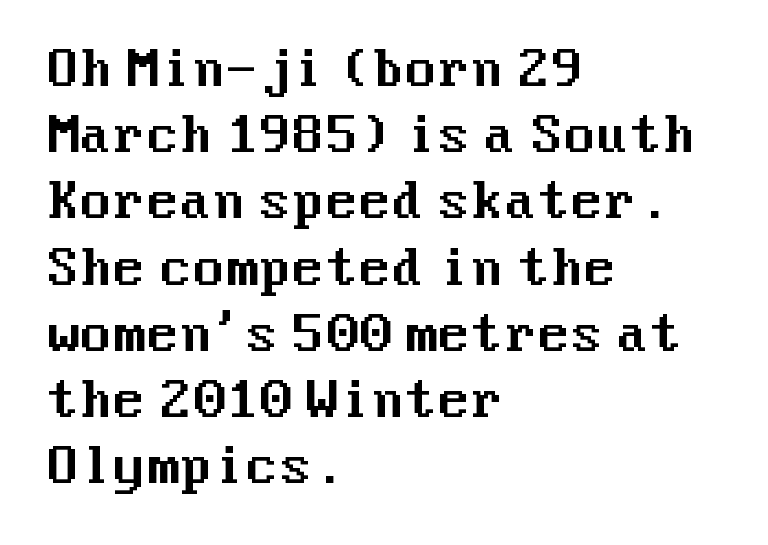
{"serif": "no", "italic": "no", "width": "normal", "stroke_contrast": "medium", "x_height": "medium", "underline": "no", "align": "left", "line_spacing": "normal", "line_spacing_ratio": 1.38, "letter_spacing": "normal", "letter_spacing_em": 0.0, "glyph_px": 48}
